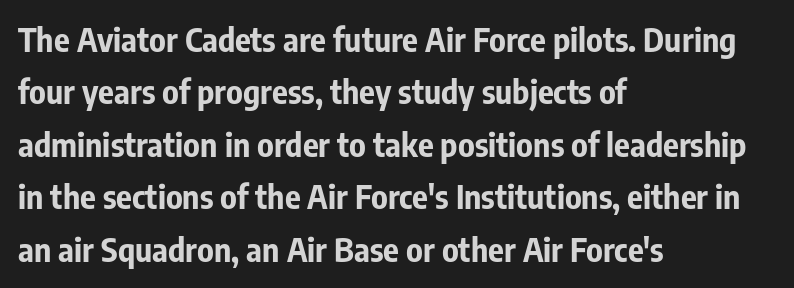
The image shows 33 px bold, condensed sans-serif type, upright; set left-aligned, normal line spacing (1.59x), normal letter spacing, not underlined; low stroke contrast and a medium x-height.
